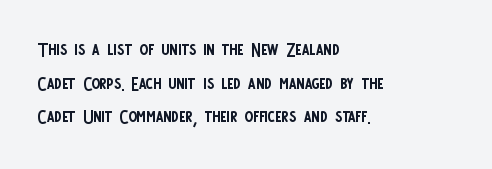
{"italic": "no", "bold": "no", "underline": "no", "align": "left", "line_spacing": "normal", "line_spacing_ratio": 1.35, "letter_spacing": "normal", "letter_spacing_em": 0.0, "glyph_px": 25}
